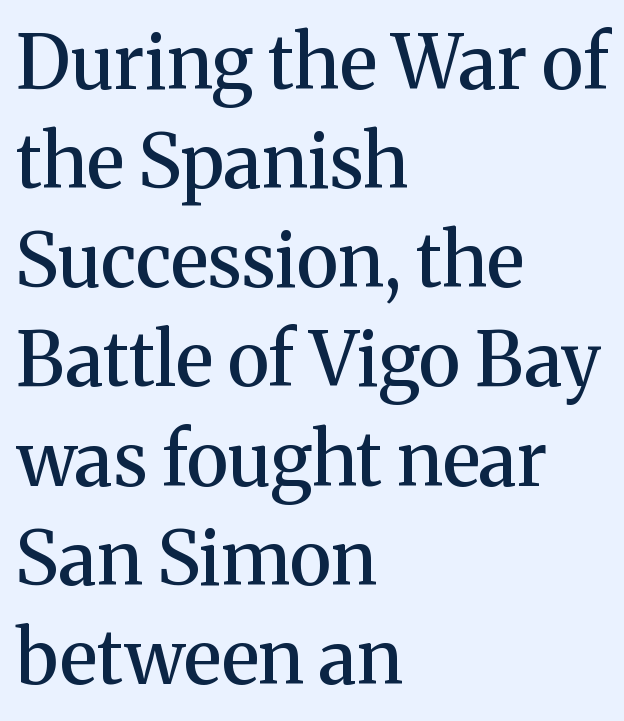
{"serif": "yes", "italic": "no", "bold": "semi", "weight": "semibold", "width": "normal", "stroke_contrast": "medium", "x_height": "medium", "monospaced": "no", "underline": "no", "align": "left", "line_spacing": "normal", "line_spacing_ratio": 1.34, "letter_spacing": "normal", "letter_spacing_em": 0.0, "glyph_px": 74}
